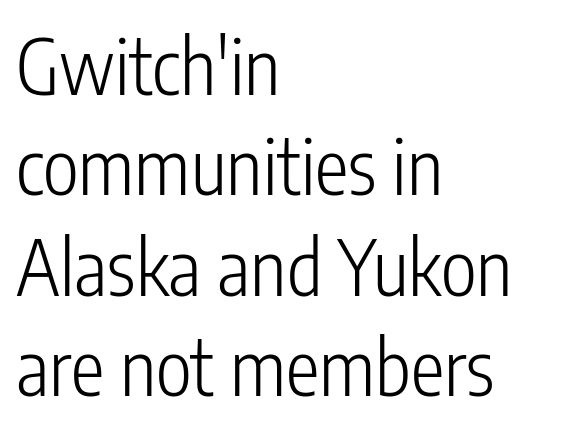
The lettering stays uniformly vertical, giving the passage a roman look. Honestly, there is no underline to notice here at all. Does extra space separate the letters? No, they use regular spacing. A typesetter would label this face a sans.
